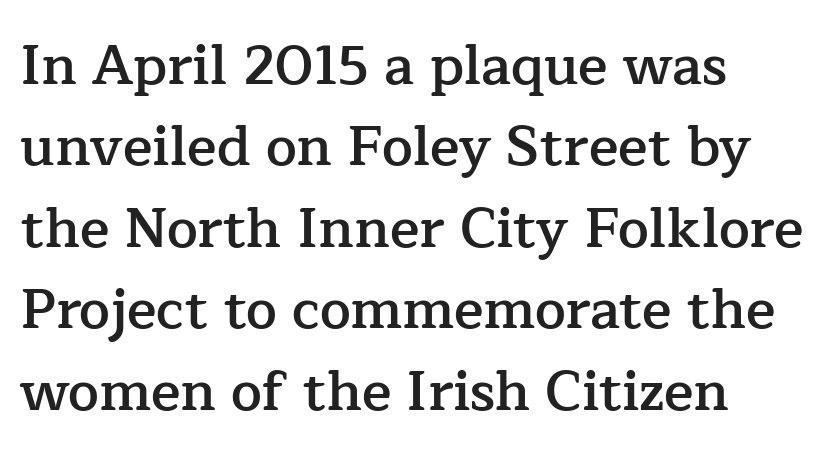
Q: Is the text bold? A: Semi-bold.
Q: Is the text italic (slanted)? A: No, it is upright.
Q: Is the typeface a serif or a sans-serif typeface? A: Serif.
Q: Is the text underlined? A: No.
Q: How is the paragraph aligned? A: Left-aligned.
Q: Is the spacing between letters normal or unusually wide? A: Normal.
Q: Is the spacing between lines tight, normal or loose? A: Normal.
Q: Width (condensed, normal, or wide)? A: Normal.
Q: Stroke contrast? A: Low.
Q: x-height? A: Medium.
Q: Monospaced? A: No.
